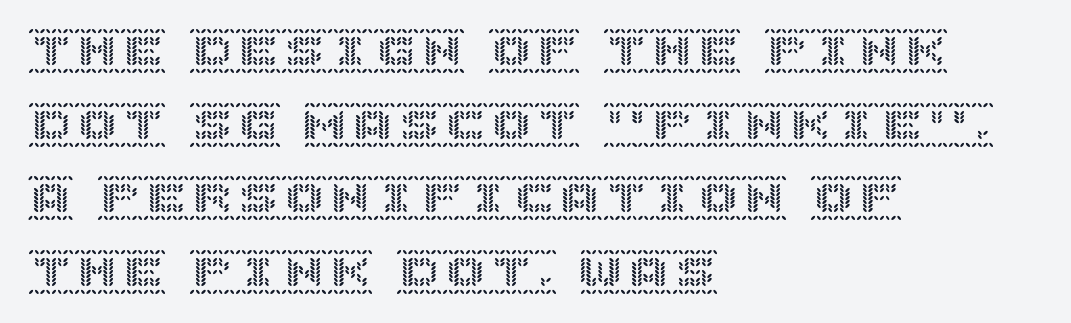
{"italic": "no", "width": "normal", "x_height": "large", "underline": "no", "align": "left", "line_spacing": "normal", "line_spacing_ratio": 1.6, "letter_spacing": "normal", "letter_spacing_em": 0.0, "glyph_px": 46}
